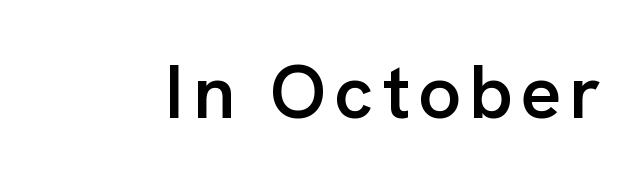
If you drew a line through each stem, it would be perfectly vertical. Letterform terminals end flat and unadorned throughout the passage. This rendering features lettering with no underline. In terms of weight, the rendering is demibold, just under bold.
